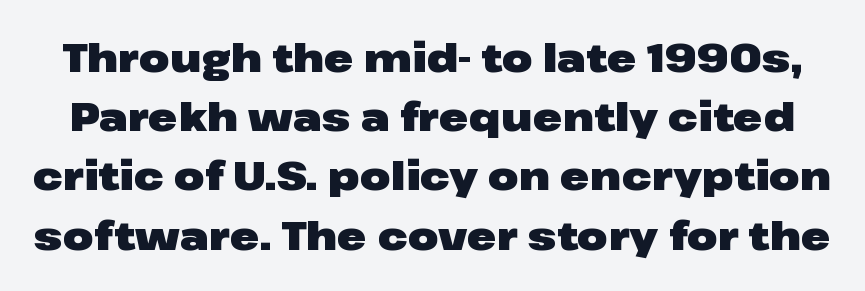
{"serif": "no", "italic": "no", "bold": "yes", "weight": "heavy", "width": "wide", "stroke_contrast": "low", "x_height": "medium", "monospaced": "no", "underline": "no", "line_spacing": "normal", "line_spacing_ratio": 1.48, "letter_spacing": "normal", "letter_spacing_em": 0.0, "glyph_px": 40}
